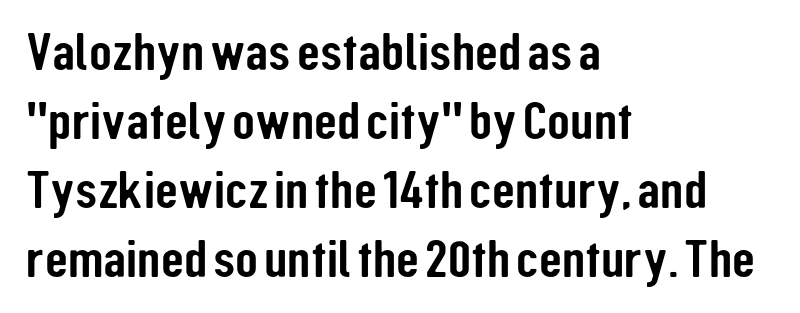
Q: Is the text italic (slanted)? A: No, it is upright.
Q: Is the typeface a serif or a sans-serif typeface? A: Sans-serif.
Q: Is the text underlined? A: No.
Q: How is the paragraph aligned? A: Left-aligned.
Q: Is the spacing between letters normal or unusually wide? A: Normal.
Q: Is the spacing between lines tight, normal or loose? A: Normal.
Q: Width (condensed, normal, or wide)? A: Condensed.
Q: Stroke contrast? A: Low.
Q: x-height? A: Medium.
Q: Monospaced? A: No.
